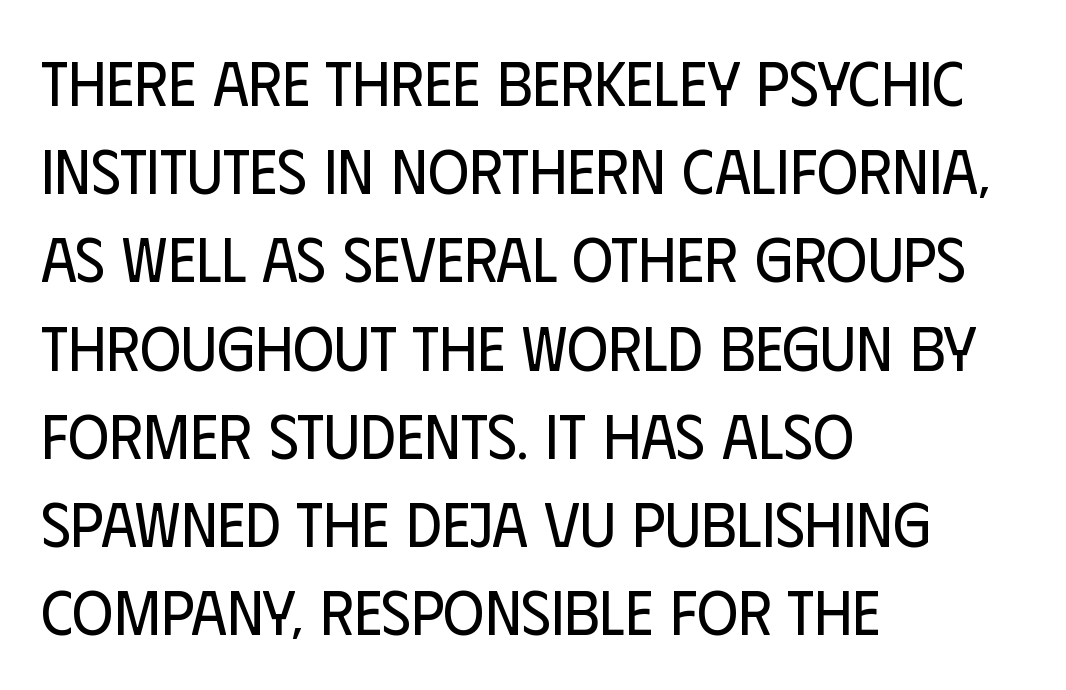
Q: Is the text bold? A: No.
Q: Is the text italic (slanted)? A: No, it is upright.
Q: Is the typeface a serif or a sans-serif typeface? A: Sans-serif.
Q: Is the text underlined? A: No.
Q: How is the paragraph aligned? A: Left-aligned.
Q: Is the spacing between letters normal or unusually wide? A: Normal.
Q: Is the spacing between lines tight, normal or loose? A: Normal.
Q: Width (condensed, normal, or wide)? A: Condensed.
Q: Stroke contrast? A: Low.
Q: x-height? A: Large.
Q: Monospaced? A: No.
